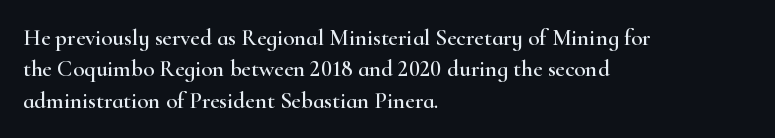
Q: Is the text italic (slanted)? A: No, it is upright.
Q: Is the text underlined? A: No.
Q: How is the paragraph aligned? A: Left-aligned.
Q: Is the spacing between letters normal or unusually wide? A: Normal.
Q: Is the spacing between lines tight, normal or loose? A: Normal.
